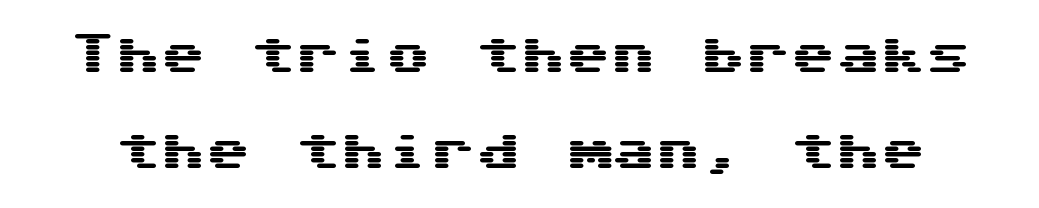
Q: Is the text italic (slanted)? A: No, it is upright.
Q: Is the typeface a serif or a sans-serif typeface? A: Sans-serif.
Q: Is the text underlined? A: No.
Q: Is the spacing between letters normal or unusually wide? A: Normal.
Q: Is the spacing between lines tight, normal or loose? A: Loose.
Q: Width (condensed, normal, or wide)? A: Wide.
Q: Stroke contrast? A: Medium.
Q: x-height? A: Medium.
